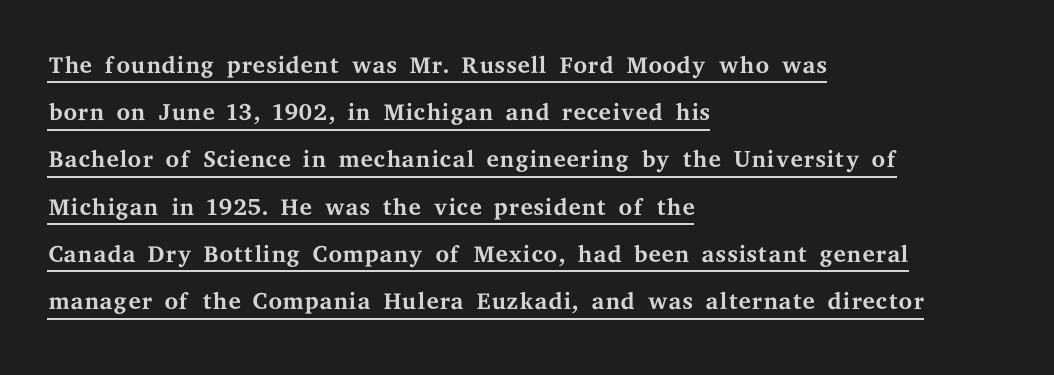
{"serif": "yes", "italic": "no", "bold": "no", "weight": "regular", "width": "wide", "stroke_contrast": "medium", "x_height": "medium", "monospaced": "no", "underline": "yes", "align": "left", "line_spacing": "normal", "line_spacing_ratio": 1.35, "letter_spacing": "normal", "letter_spacing_em": 0.0, "glyph_px": 35}
